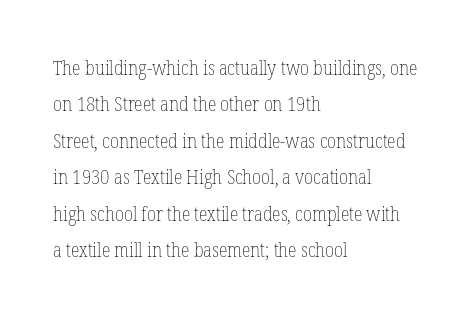
The image shows 20 px text type, upright; set left-aligned, line spacing 1.82x, normal letter spacing, not underlined.
